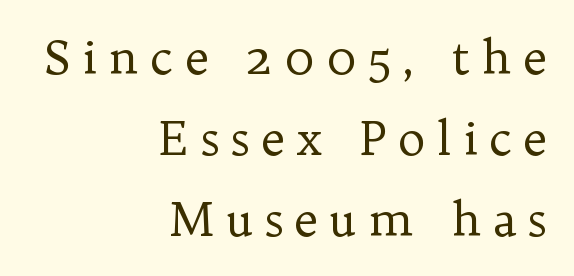
{"serif": "yes", "italic": "no", "bold": "no", "weight": "regular", "width": "normal", "stroke_contrast": "low", "x_height": "medium", "monospaced": "no", "underline": "no", "align": "right", "line_spacing_ratio": 1.72, "letter_spacing": "wide", "letter_spacing_em": 0.23, "glyph_px": 47}
